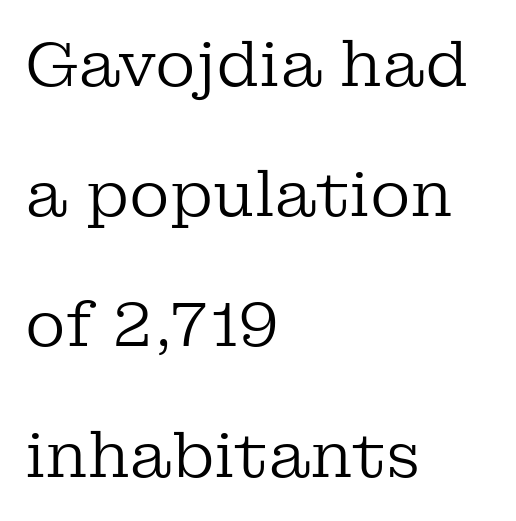
Ascenders rise straight up at ninety degrees. In terms of letterspacing, this is plain default setting. These lines are rendered in a variable-pitch font. Casual observation: everything's shoved over to the left. Line spacing here is loose. Check where the strokes stop: tiny serifs finish them off.
